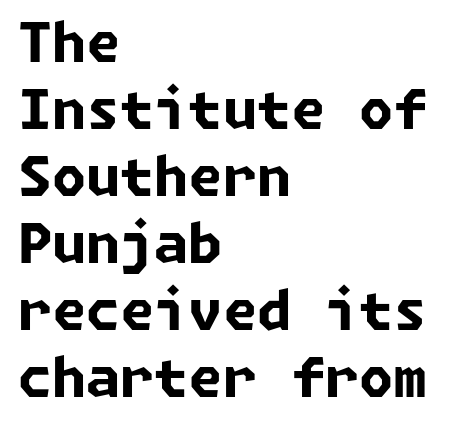
The image shows 55 px bold sans-serif type; set left-aligned, line spacing 1.22x, normal letter spacing, not underlined; low stroke contrast and a medium x-height.
